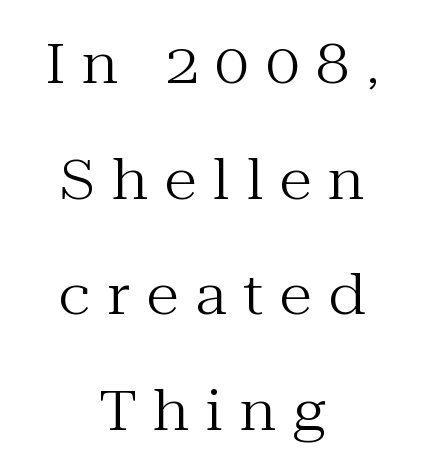
{"serif": "yes", "italic": "no", "bold": "no", "weight": "regular", "width": "normal", "stroke_contrast": "medium", "x_height": "medium", "monospaced": "no", "underline": "no", "align": "center", "line_spacing": "loose", "line_spacing_ratio": 2.14, "letter_spacing": "wide", "letter_spacing_em": 0.31, "glyph_px": 54}
